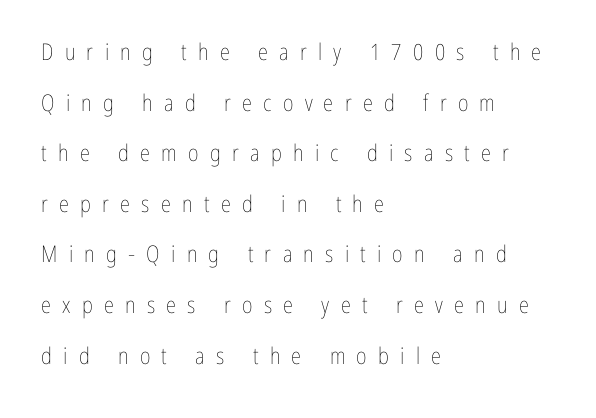
Q: Is the text bold? A: No.
Q: Is the text italic (slanted)? A: No, it is upright.
Q: Is the text underlined? A: No.
Q: How is the paragraph aligned? A: Left-aligned.
Q: Is the spacing between letters normal or unusually wide? A: Unusually wide.
Q: Is the spacing between lines tight, normal or loose? A: Loose.
